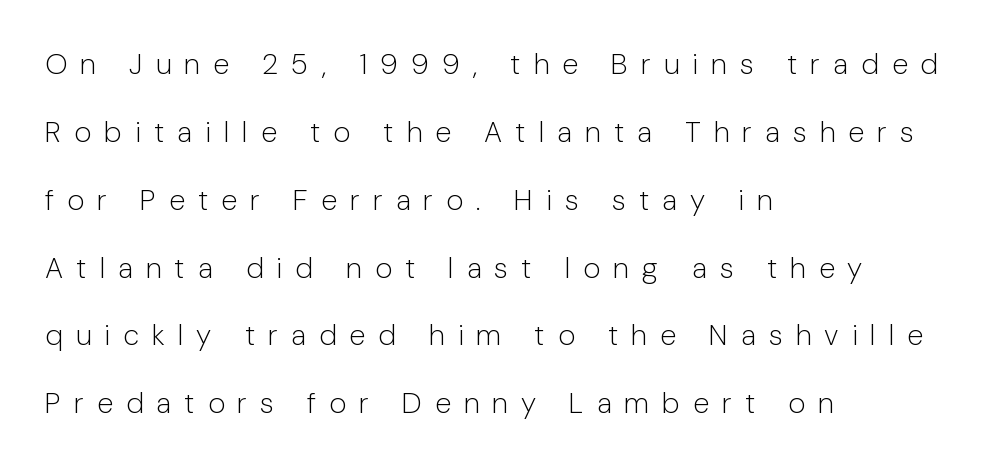
Q: Is the text bold? A: No.
Q: Is the text italic (slanted)? A: No, it is upright.
Q: Is the typeface a serif or a sans-serif typeface? A: Sans-serif.
Q: Is the text underlined? A: No.
Q: How is the paragraph aligned? A: Left-aligned.
Q: Is the spacing between letters normal or unusually wide? A: Unusually wide.
Q: Is the spacing between lines tight, normal or loose? A: Loose.
Q: Width (condensed, normal, or wide)? A: Normal.
Q: Stroke contrast? A: Low.
Q: x-height? A: Medium.
Q: Monospaced? A: No.
